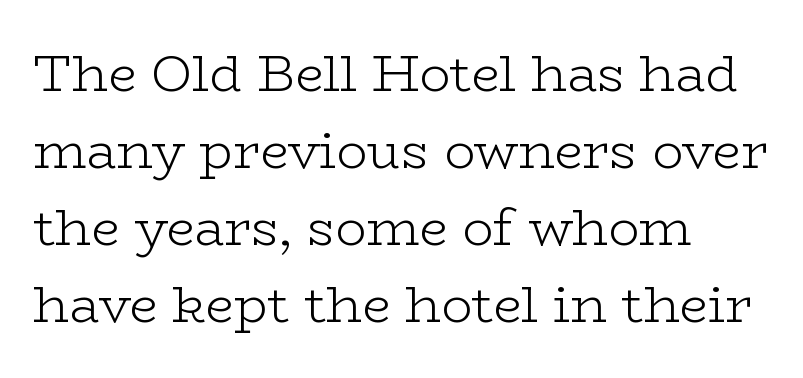
Q: Is the text bold? A: No.
Q: Is the text italic (slanted)? A: No, it is upright.
Q: Is the typeface a serif or a sans-serif typeface? A: Serif.
Q: Is the text underlined? A: No.
Q: How is the paragraph aligned? A: Left-aligned.
Q: Is the spacing between letters normal or unusually wide? A: Normal.
Q: Is the spacing between lines tight, normal or loose? A: Normal.
Q: Width (condensed, normal, or wide)? A: Wide.
Q: Stroke contrast? A: Low.
Q: x-height? A: Medium.
Q: Monospaced? A: No.
